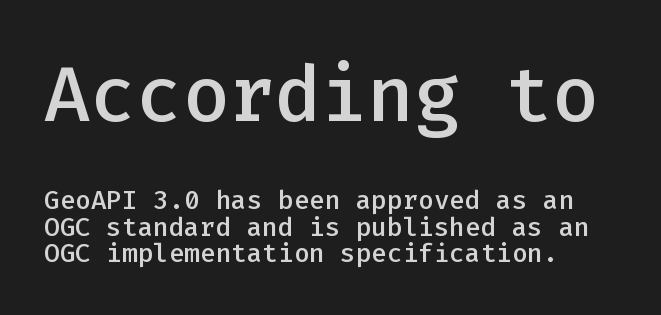
The image shows 77 px semibold sans-serif type, upright, monospaced; set left-aligned, tight line spacing (1.01x), normal letter spacing, not underlined; the first (top) block is 2.96x larger; low stroke contrast and a medium x-height.
